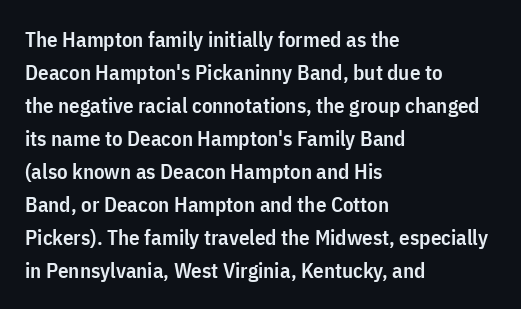
{"italic": "no", "bold": "semi", "underline": "no", "align": "left", "line_spacing": "normal", "line_spacing_ratio": 1.57, "letter_spacing": "normal", "letter_spacing_em": 0.0, "glyph_px": 21}
